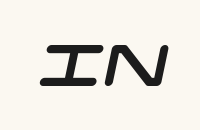
The image shows 57 px wide sans-serif type; set normal letter spacing, not underlined; low stroke contrast and a large x-height.
